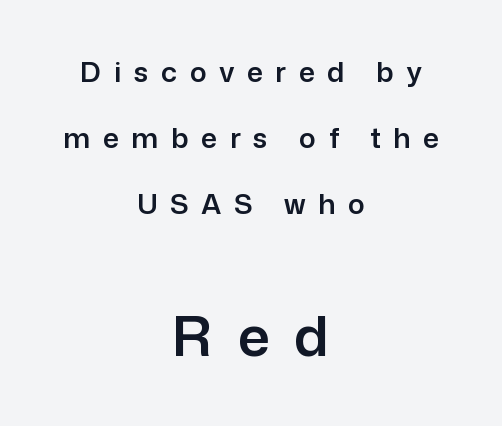
The image shows 56 px sans-serif type, upright; set centered, loose line spacing (2.36x), unusually wide letter spacing (+0.45 em), not underlined; the second (bottom) block is 2.0x larger; low stroke contrast and a medium x-height.
